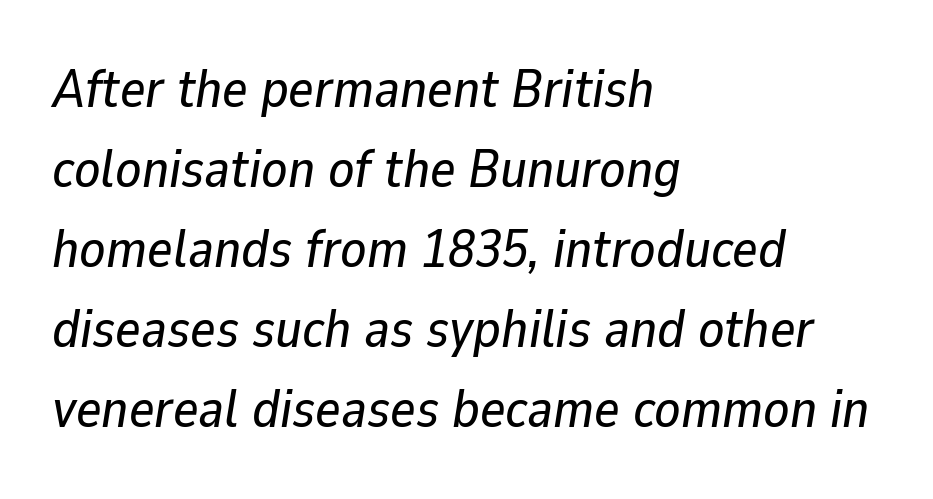
{"italic": "yes", "lean": "right", "slant_degrees": 9, "width": "normal", "stroke_contrast": "low", "x_height": "medium", "monospaced": "no", "underline": "no", "align": "left", "line_spacing": "normal", "line_spacing_ratio": 1.48, "letter_spacing": "normal", "letter_spacing_em": 0.0, "glyph_px": 54}
